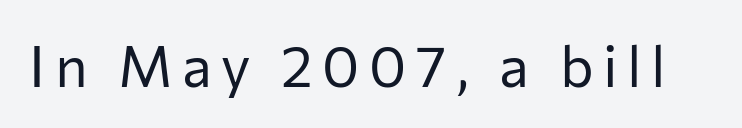
Q: Is the text bold? A: No.
Q: Is the text italic (slanted)? A: No, it is upright.
Q: Is the typeface a serif or a sans-serif typeface? A: Sans-serif.
Q: Is the text underlined? A: No.
Q: Width (condensed, normal, or wide)? A: Normal.
Q: Stroke contrast? A: Low.
Q: x-height? A: Medium.
Q: Monospaced? A: No.
